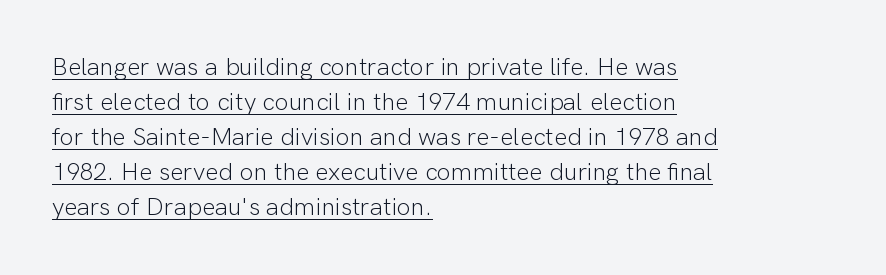
Where is the straight margin? On the left. Every stem runs plumb, perpendicular to the baseline. The lettering is marked with a stroke running underneath it. You could call the tracking neutral — neither tight nor loose. The typesetting does not lean heavy: it is not bold.
